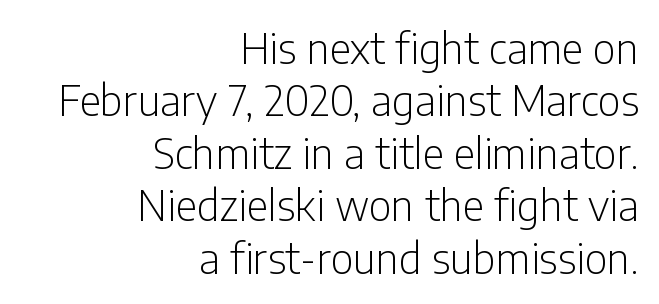
{"serif": "no", "italic": "no", "bold": "no", "weight": "light", "width": "condensed", "stroke_contrast": "low", "x_height": "medium", "monospaced": "no", "underline": "no", "align": "right", "line_spacing": "normal", "line_spacing_ratio": 1.25, "letter_spacing": "normal", "letter_spacing_em": 0.0, "glyph_px": 42}
